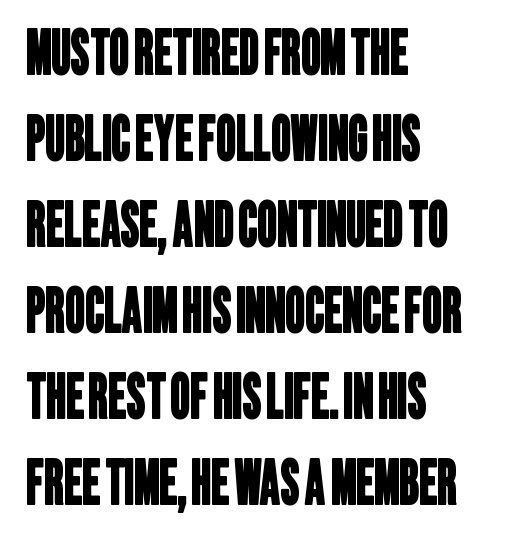
{"serif": "no", "width": "condensed", "stroke_contrast": "low", "x_height": "large", "monospaced": "no", "underline": "no", "align": "left", "line_spacing": "normal", "line_spacing_ratio": 1.41, "letter_spacing": "normal", "letter_spacing_em": 0.0, "glyph_px": 61}
